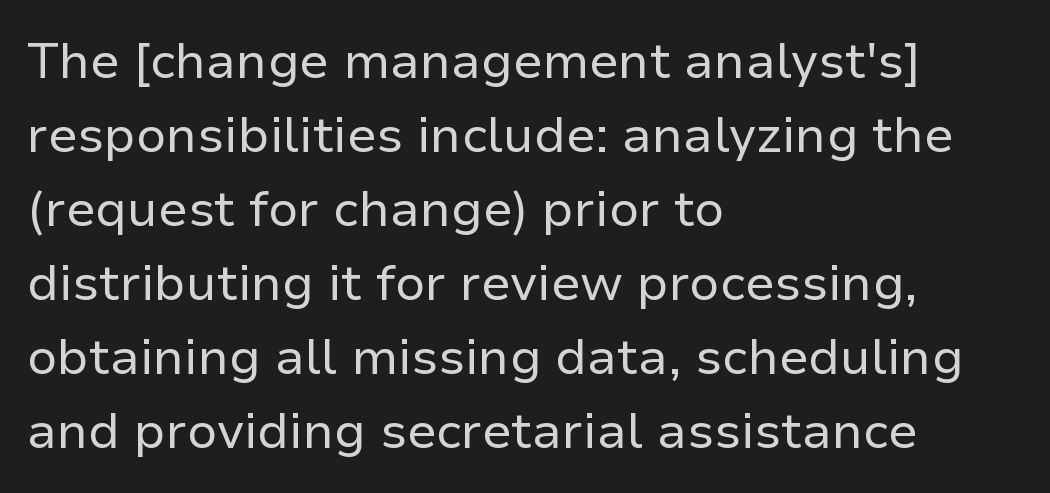
Designer's note — italics off, roman on. The characters are drawn with everyday or finer stroke widths. Successive baselines arrive at the customary interval. The text was rendered using a sans face with plain stroke endings. Each letter keeps its own natural width here, so spacing adapts to shape. The ragged edge is on the right, which tells us the setting is flush left.
